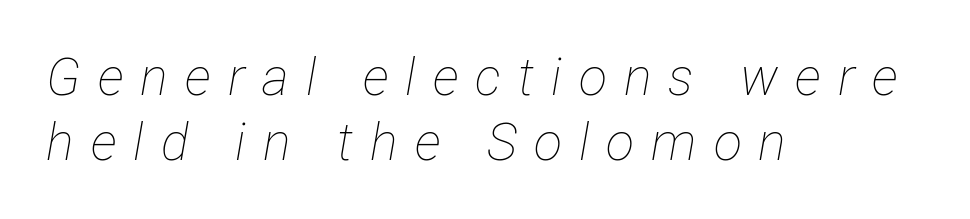
{"italic": "yes", "lean": "right", "slant_degrees": 12, "bold": "no", "weight": "thin", "width": "condensed", "stroke_contrast": "low", "x_height": "medium", "monospaced": "no", "underline": "no", "align": "left", "line_spacing": "normal", "line_spacing_ratio": 1.25, "letter_spacing": "wide", "letter_spacing_em": 0.33, "glyph_px": 52}
